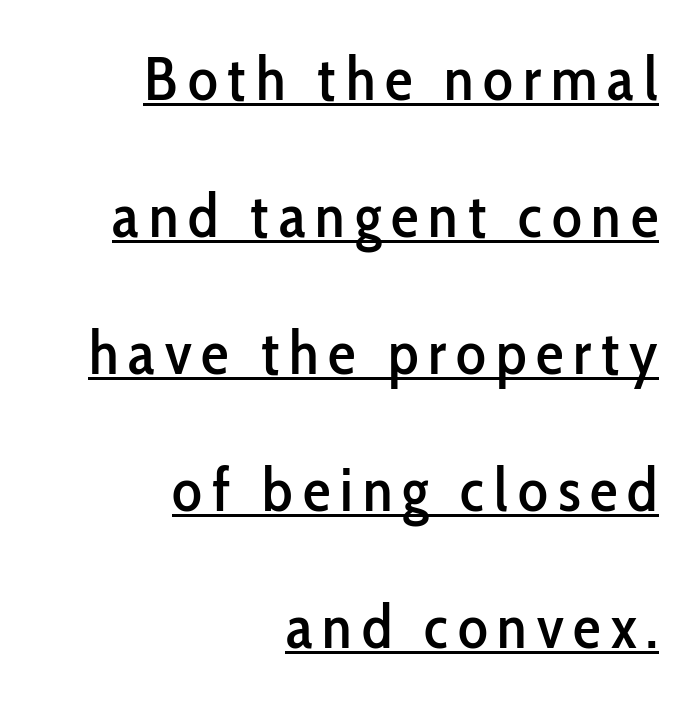
Q: Is the text italic (slanted)? A: No, it is upright.
Q: Is the typeface a serif or a sans-serif typeface? A: Sans-serif.
Q: Is the text underlined? A: Yes.
Q: How is the paragraph aligned? A: Right-aligned.
Q: Is the spacing between lines tight, normal or loose? A: Loose.
Q: Width (condensed, normal, or wide)? A: Condensed.
Q: Stroke contrast? A: Low.
Q: x-height? A: Medium.
Q: Monospaced? A: No.
